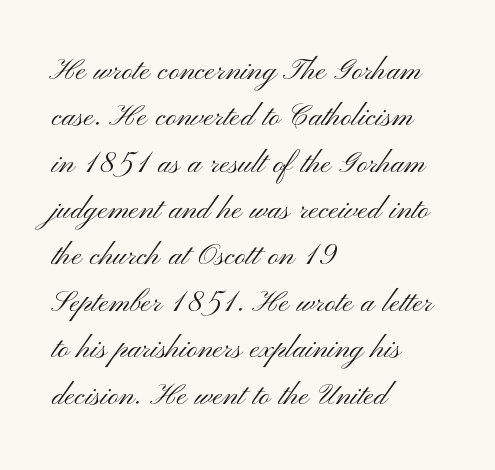
The image shows 38 px light, wide sans-serif type; set left-aligned, line spacing 1.22x, normal letter spacing, not underlined; medium stroke contrast and a small x-height.
